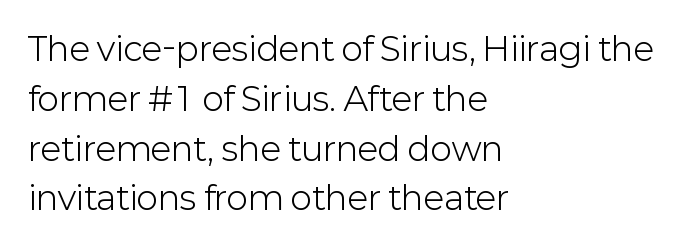
Q: Is the text bold? A: No.
Q: Is the text italic (slanted)? A: No, it is upright.
Q: Is the typeface a serif or a sans-serif typeface? A: Sans-serif.
Q: Is the text underlined? A: No.
Q: How is the paragraph aligned? A: Left-aligned.
Q: Is the spacing between letters normal or unusually wide? A: Normal.
Q: Is the spacing between lines tight, normal or loose? A: Normal.
Q: Width (condensed, normal, or wide)? A: Normal.
Q: Stroke contrast? A: Low.
Q: x-height? A: Medium.
Q: Monospaced? A: No.
